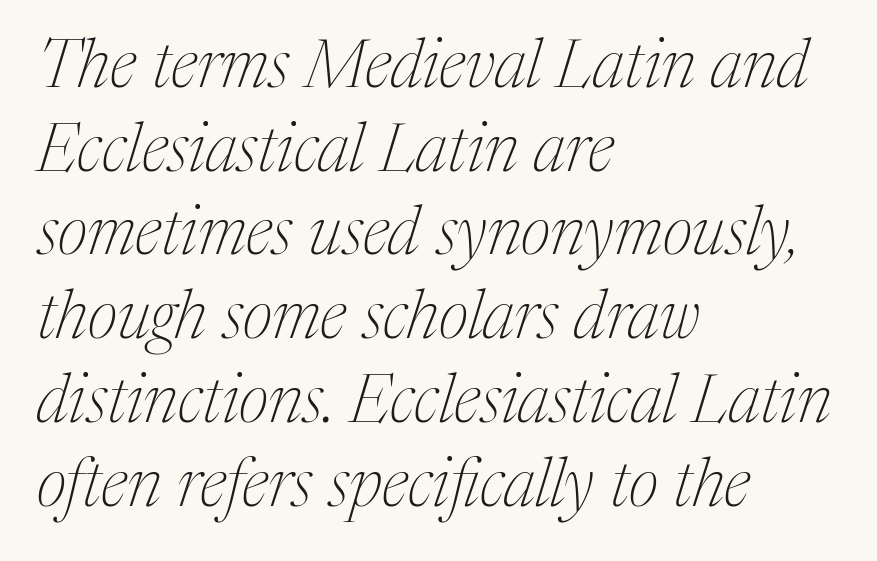
The string is rendered with underlining switched off. Notice how the passage keeps a crisp vertical edge on the left only. Examine the stroke ends and you'll spot serifs. Is this a heavy cut? Hardly; it is regular or lighter. The letters advance in unequal steps, a hallmark of proportional type. Honestly, the letter spacing is just normal — you wouldn't notice it.
